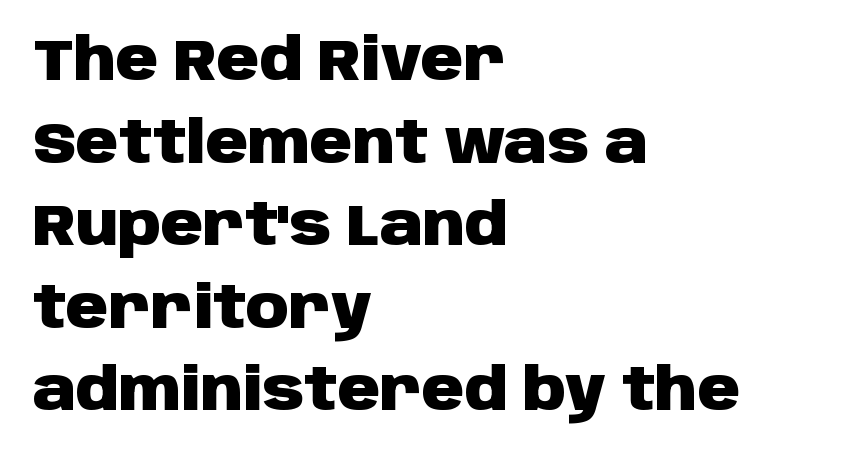
The image shows 59 px heavy sans-serif type, upright; set left-aligned, normal line spacing (1.4x), normal letter spacing, not underlined; low stroke contrast and a large x-height.
